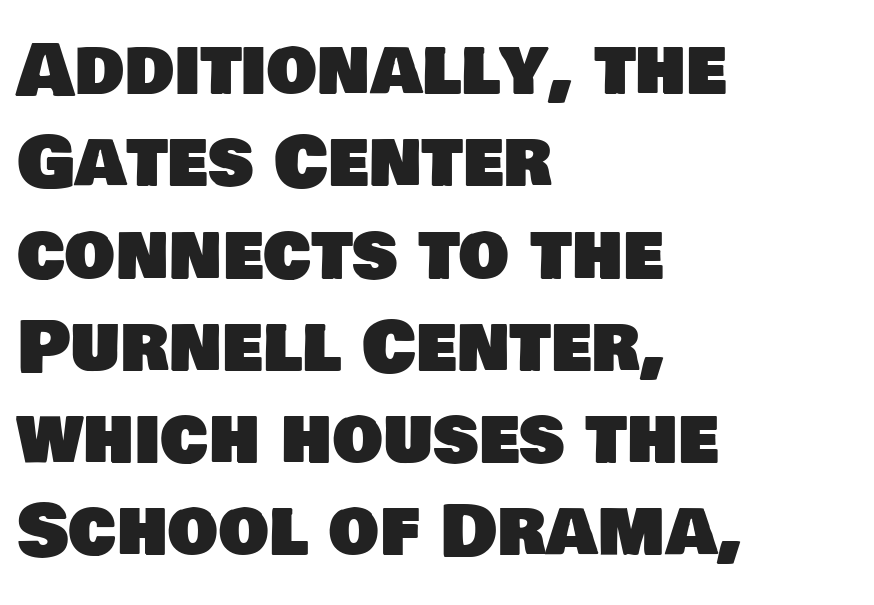
The image shows 71 px sans-serif type; set left-aligned, normal line spacing (1.3x), normal letter spacing, not underlined; low stroke contrast and a large x-height.
